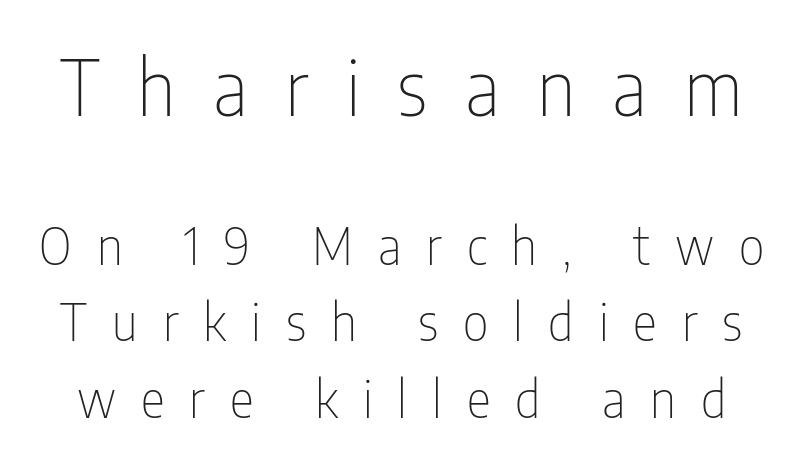
The image shows 76 px thin, condensed sans-serif type, upright; set normal line spacing (1.5x), unusually wide letter spacing (+0.49 em), not underlined; the first (top) block is 1.49x larger; low stroke contrast and a medium x-height.
